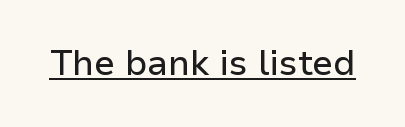
Q: Is the text italic (slanted)? A: No, it is upright.
Q: Is the typeface a serif or a sans-serif typeface? A: Sans-serif.
Q: Is the text underlined? A: Yes.
Q: Is the spacing between letters normal or unusually wide? A: Normal.
Q: Width (condensed, normal, or wide)? A: Normal.
Q: Stroke contrast? A: Low.
Q: x-height? A: Medium.
Q: Monospaced? A: No.
